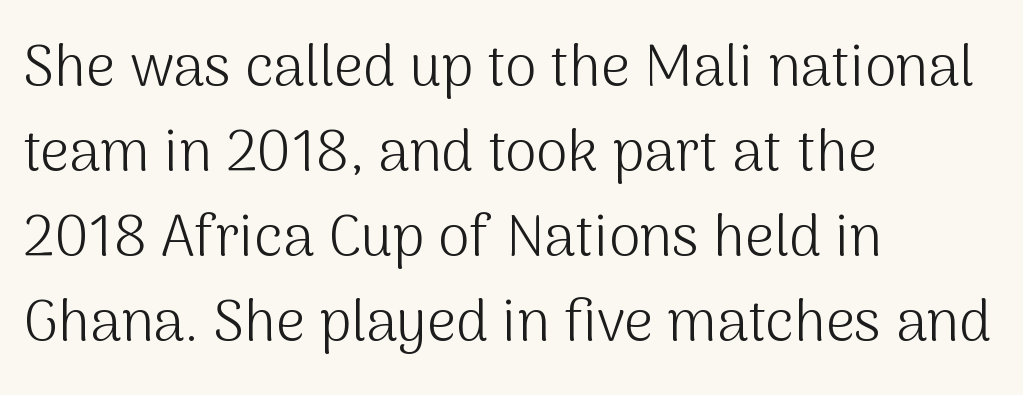
{"serif": "no", "italic": "no", "bold": "no", "weight": "light", "width": "normal", "stroke_contrast": "medium", "x_height": "medium", "monospaced": "no", "underline": "no", "align": "left", "line_spacing": "normal", "line_spacing_ratio": 1.49, "letter_spacing": "normal", "letter_spacing_em": 0.0, "glyph_px": 57}
